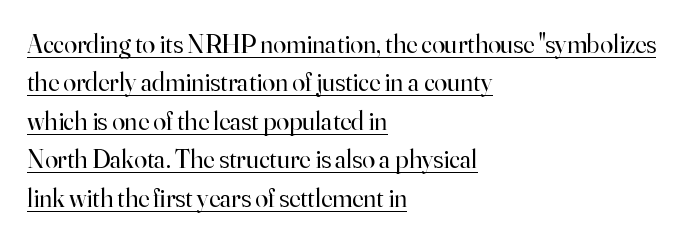
Q: Is the text bold? A: No.
Q: Is the text italic (slanted)? A: No, it is upright.
Q: Is the text underlined? A: Yes.
Q: How is the paragraph aligned? A: Left-aligned.
Q: Is the spacing between letters normal or unusually wide? A: Normal.
Q: Is the spacing between lines tight, normal or loose? A: Normal.
